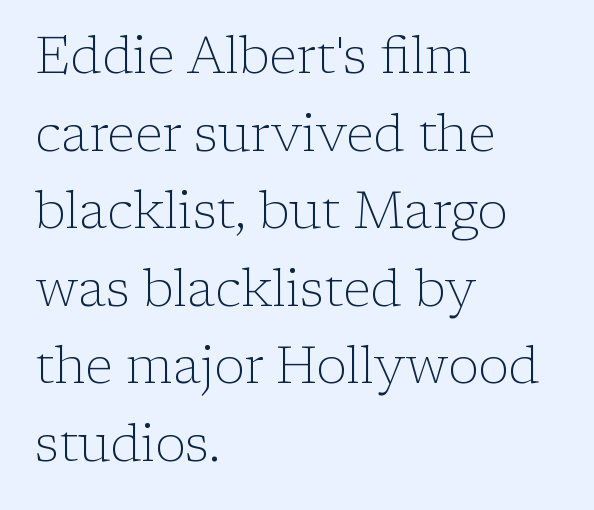
{"serif": "yes", "italic": "no", "bold": "no", "weight": "light", "width": "normal", "stroke_contrast": "low", "x_height": "medium", "monospaced": "no", "underline": "no", "align": "left", "line_spacing": "normal", "line_spacing_ratio": 1.52, "letter_spacing": "normal", "letter_spacing_em": 0.0, "glyph_px": 51}
